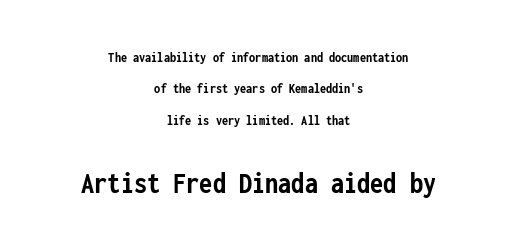
Q: Is the text bold? A: Yes.
Q: Is the text italic (slanted)? A: No, it is upright.
Q: Is the typeface a serif or a sans-serif typeface? A: Sans-serif.
Q: Is the text underlined? A: No.
Q: How is the paragraph aligned? A: Centered.
Q: Is the spacing between letters normal or unusually wide? A: Normal.
Q: Is the spacing between lines tight, normal or loose? A: Loose.
Q: Which block of text is set in a larger size, the first (top) or the second (bottom)? A: The second (bottom) one.
Q: Width (condensed, normal, or wide)? A: Condensed.
Q: Stroke contrast? A: Low.
Q: x-height? A: Medium.
Q: Monospaced? A: Yes.
